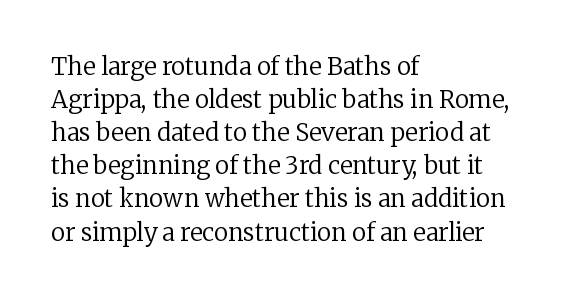
The image shows 24 px text type, upright; set left-aligned, normal line spacing (1.38x), normal letter spacing, not underlined.
